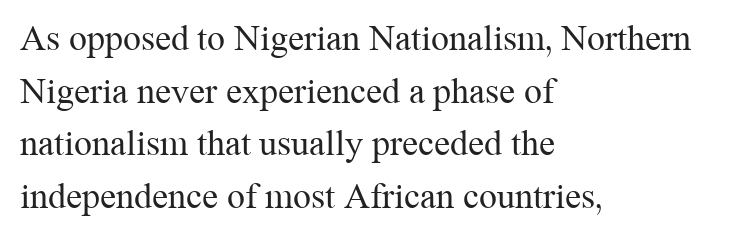
The image shows 36 px regular-weight serif type, upright; set left-aligned, normal line spacing (1.46x), normal letter spacing, not underlined; medium stroke contrast and a medium x-height.
